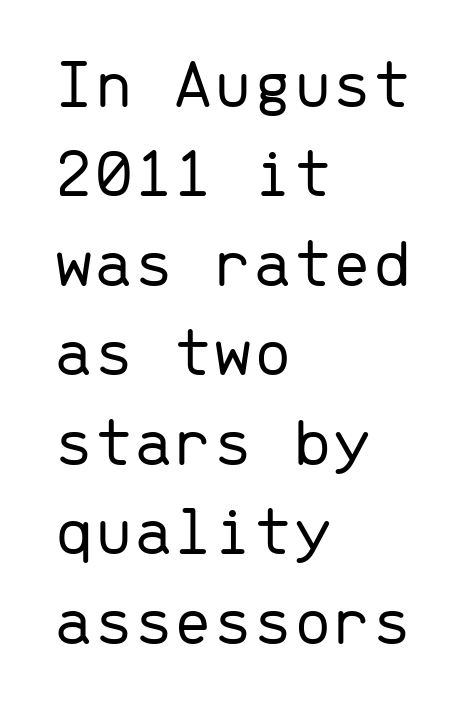
The image shows 71 px light sans-serif type, upright, monospaced; set left-aligned, normal line spacing (1.26x), normal letter spacing, not underlined; low stroke contrast and a medium x-height.
